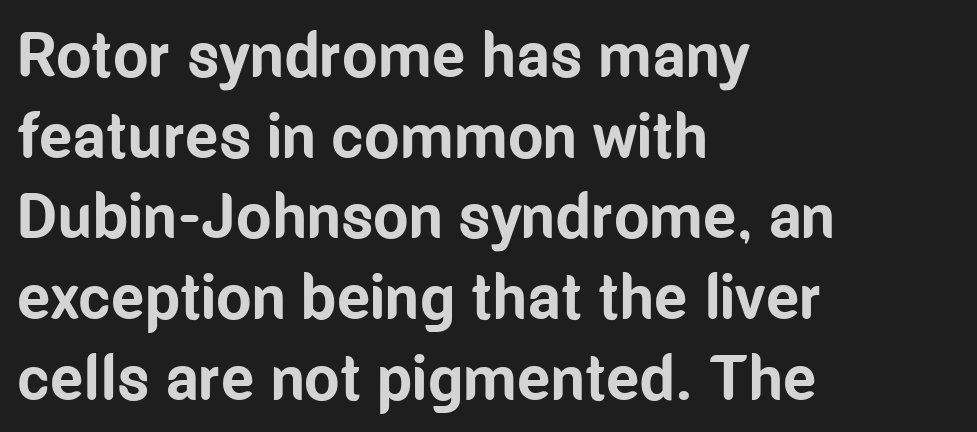
Regular leading. The face used here is proportionally spaced, like ordinary book or web type. No extra tracking has been applied to these lines. These words are printed bold, with thick strokes throughout. Words float on clear page, feet unadorned.
